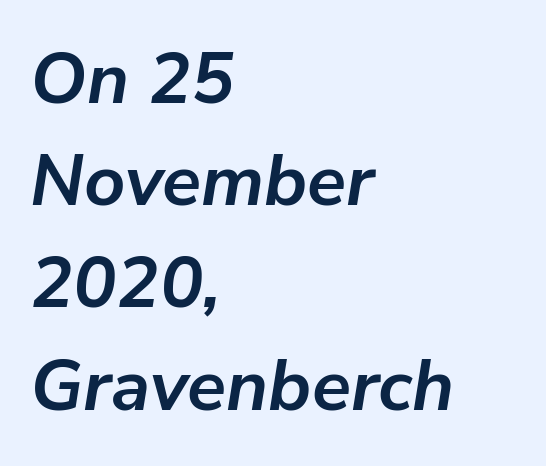
A bare baseline throughout the passage. These lines stack with their left ends in a neat column. Slant detected: the letters are inclined. Default kerning and tracking; the words read as compact shapes. In terms of weight, the rendering is a true, heavy bold.
